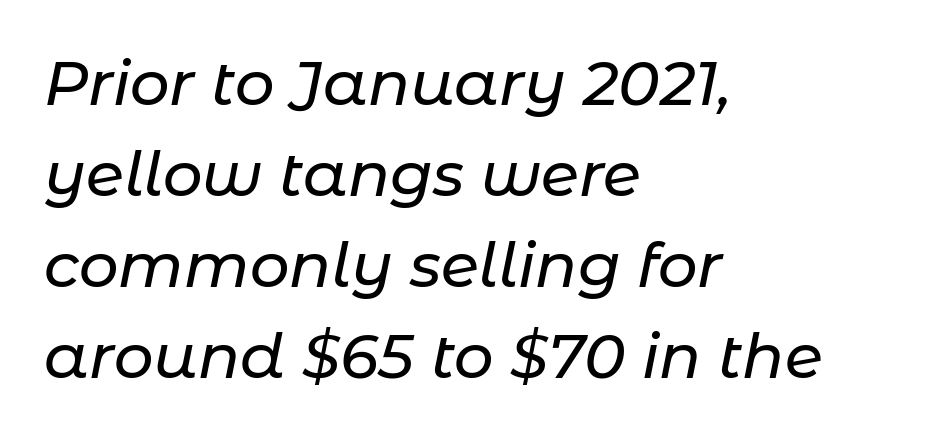
{"italic": "yes", "lean": "right", "slant_degrees": 11, "width": "normal", "stroke_contrast": "low", "x_height": "medium", "monospaced": "no", "underline": "no", "align": "left", "line_spacing": "normal", "line_spacing_ratio": 1.47, "letter_spacing": "normal", "letter_spacing_em": 0.0, "glyph_px": 62}
